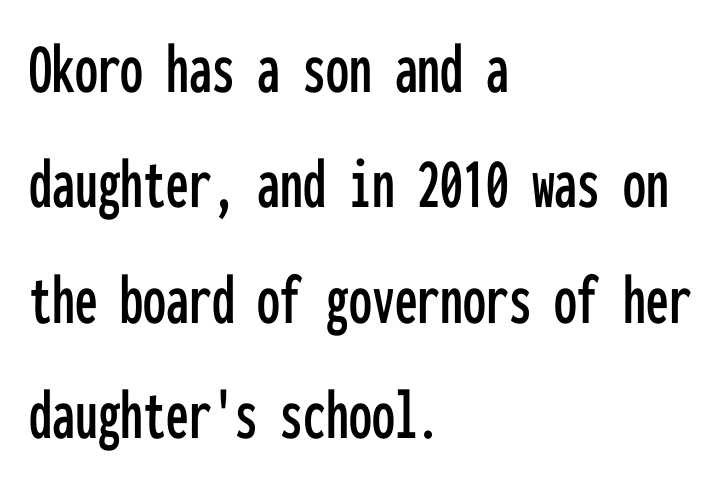
The gaps between neighbouring characters are ordinary and unremarkable. Does the lettering tilt? It doesn't — this is upright. Normally led — the rows are evenly, conventionally spaced. I'd call this a sans setting — the letters go barefoot.
